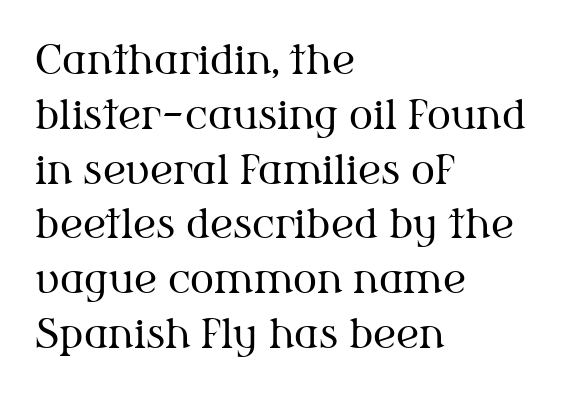
Look at the bottom of the vertical strokes: they flare into serifs here. Ascenders rise straight up at ninety degrees. Varying glyph widths throughout — classic text-font behaviour. Left-aligned paragraph, ragged on the right. The face used here is rendered with its standard letterfit. Just letters on the line, the space beneath them empty.
